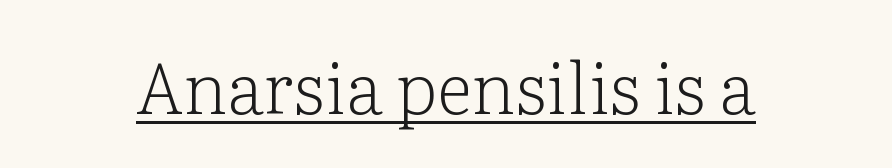
The image shows 71 px light serif type, upright; set normal letter spacing, underlined; low stroke contrast and a medium x-height.
